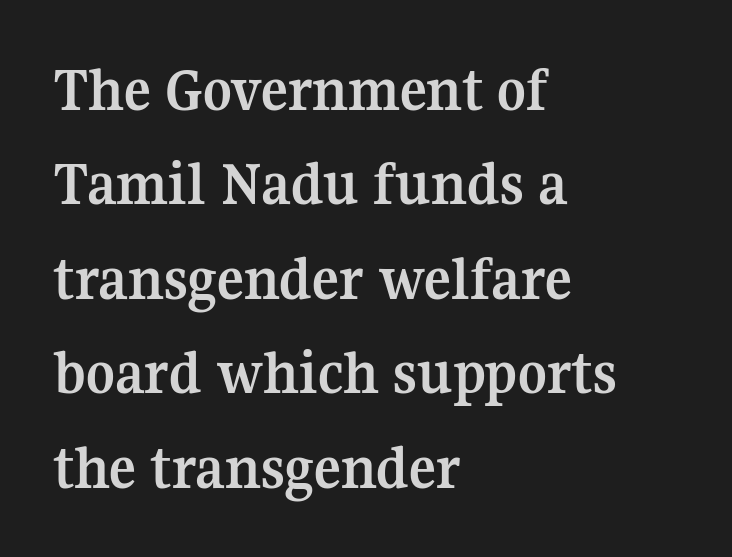
Q: Is the text bold? A: Yes.
Q: Is the text italic (slanted)? A: No, it is upright.
Q: Is the typeface a serif or a sans-serif typeface? A: Serif.
Q: Is the text underlined? A: No.
Q: How is the paragraph aligned? A: Left-aligned.
Q: Is the spacing between letters normal or unusually wide? A: Normal.
Q: Is the spacing between lines tight, normal or loose? A: Normal.
Q: Width (condensed, normal, or wide)? A: Normal.
Q: Stroke contrast? A: Medium.
Q: x-height? A: Medium.
Q: Monospaced? A: No.
